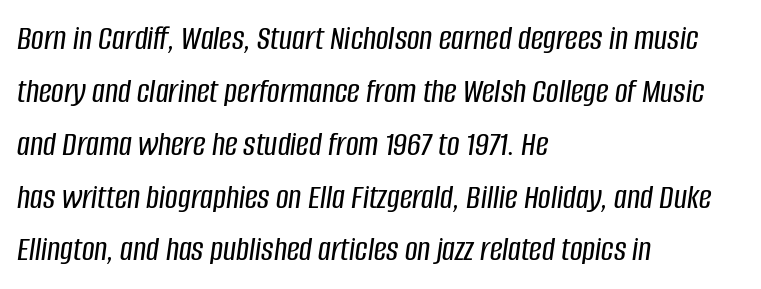
Q: Is the text italic (slanted)? A: Yes, it leans right by about 8 degrees.
Q: Is the text underlined? A: No.
Q: How is the paragraph aligned? A: Left-aligned.
Q: Is the spacing between letters normal or unusually wide? A: Normal.
Q: Is the spacing between lines tight, normal or loose? A: Normal.
Q: Width (condensed, normal, or wide)? A: Condensed.
Q: Stroke contrast? A: Low.
Q: x-height? A: Large.
Q: Monospaced? A: No.
